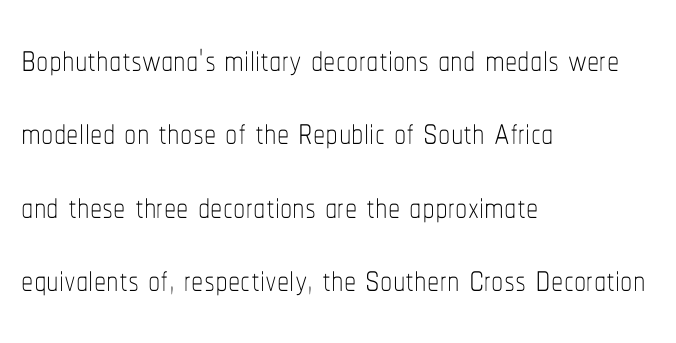
{"italic": "no", "bold": "no", "weight": "thin", "width": "condensed", "stroke_contrast": "low", "x_height": "medium", "monospaced": "no", "underline": "no", "align": "left", "line_spacing": "normal", "line_spacing_ratio": 1.5, "letter_spacing": "normal", "letter_spacing_em": 0.0, "glyph_px": 49}
